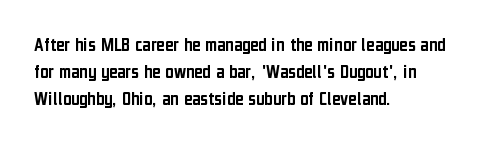
Q: Is the text italic (slanted)? A: No, it is upright.
Q: Is the text underlined? A: No.
Q: How is the paragraph aligned? A: Left-aligned.
Q: Is the spacing between letters normal or unusually wide? A: Normal.
Q: Is the spacing between lines tight, normal or loose? A: Normal.
